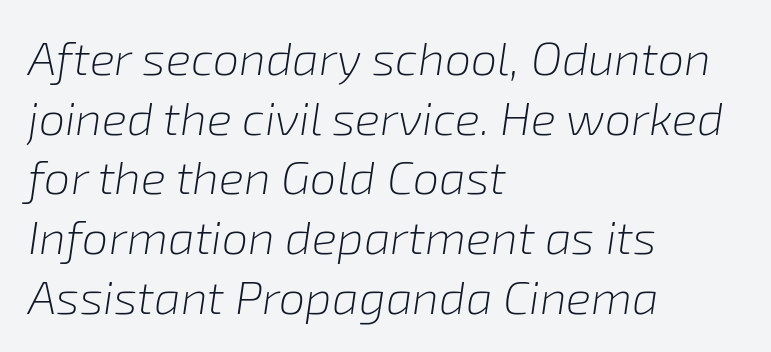
{"italic": "yes", "lean": "right", "slant_degrees": 8, "bold": "no", "weight": "light", "width": "normal", "stroke_contrast": "low", "x_height": "medium", "monospaced": "no", "underline": "no", "align": "left", "line_spacing": "normal", "line_spacing_ratio": 1.27, "letter_spacing": "normal", "letter_spacing_em": 0.0, "glyph_px": 47}
